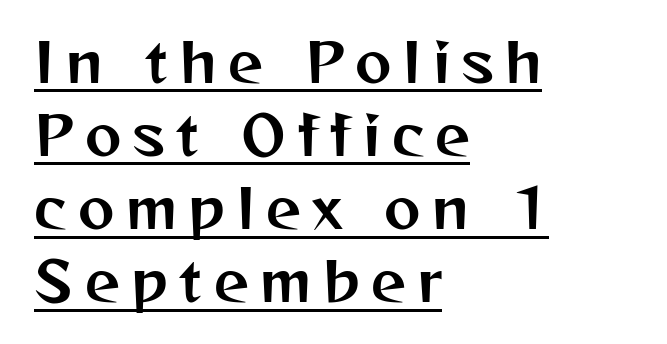
Normally led — the rows are evenly, conventionally spaced. The typography opts for an upright posture over an oblique one. A sans-serif font was chosen for this passage. The rag falls on the right side of this text block. A typographer would call this underscored text. Think of a printed novel: that variable character pitch is what you see here.
